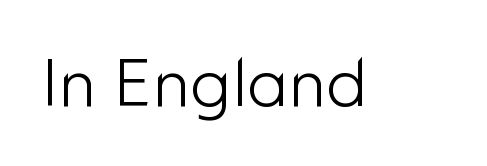
Q: Is the text bold? A: No.
Q: Is the text italic (slanted)? A: No, it is upright.
Q: Is the typeface a serif or a sans-serif typeface? A: Sans-serif.
Q: Is the text underlined? A: No.
Q: Is the spacing between letters normal or unusually wide? A: Normal.
Q: Width (condensed, normal, or wide)? A: Normal.
Q: Stroke contrast? A: Low.
Q: x-height? A: Medium.
Q: Monospaced? A: No.
